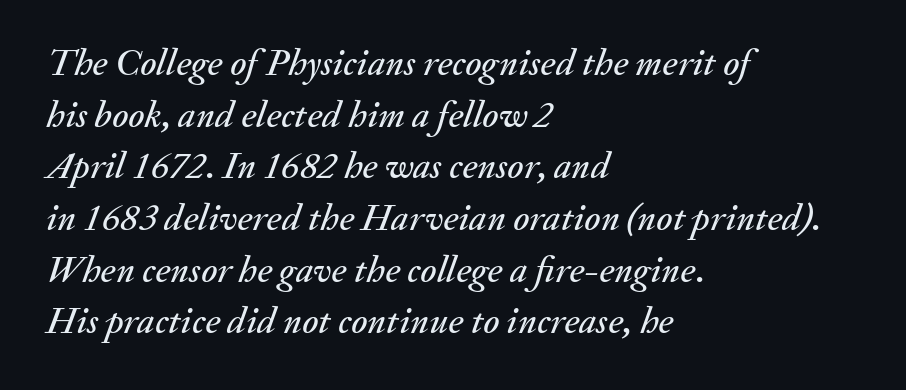
{"italic": "yes", "lean": "right", "slant_degrees": 20, "width": "normal", "stroke_contrast": "medium", "x_height": "small", "monospaced": "no", "underline": "no", "align": "left", "line_spacing": "normal", "line_spacing_ratio": 1.36, "letter_spacing": "normal", "letter_spacing_em": 0.0, "glyph_px": 38}
